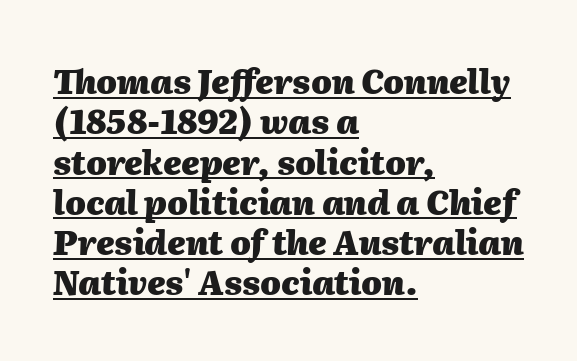
Q: Is the text bold? A: Yes.
Q: Is the text italic (slanted)? A: Yes, it leans right by about 2 degrees.
Q: Is the text underlined? A: Yes.
Q: How is the paragraph aligned? A: Left-aligned.
Q: Is the spacing between letters normal or unusually wide? A: Normal.
Q: Width (condensed, normal, or wide)? A: Normal.
Q: Stroke contrast? A: Medium.
Q: x-height? A: Medium.
Q: Monospaced? A: No.
